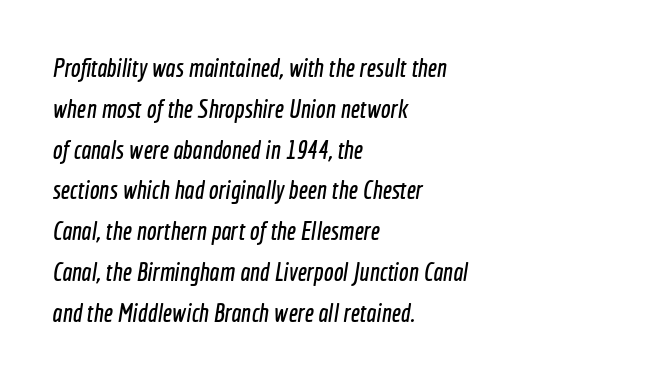
The area under the type is left untouched. Does the leading feel generous? No, just average. Does extra space separate the letters? No, they use regular spacing. Casual observation: everything's shoved over to the left.
